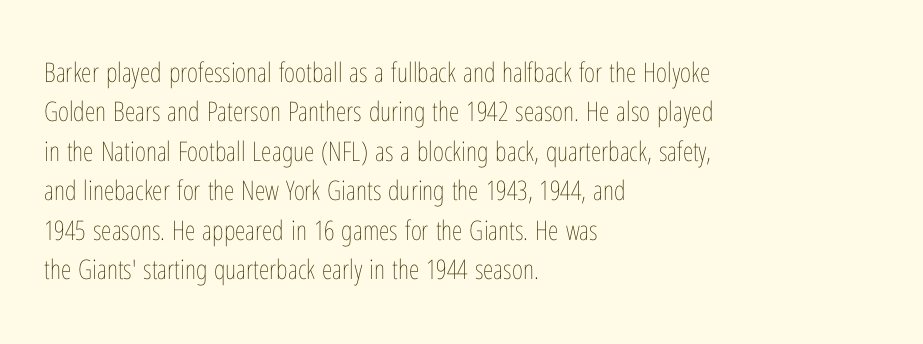
{"italic": "no", "bold": "no", "underline": "no", "align": "left", "line_spacing": "normal", "line_spacing_ratio": 1.46, "letter_spacing": "normal", "letter_spacing_em": 0.0, "glyph_px": 27}
